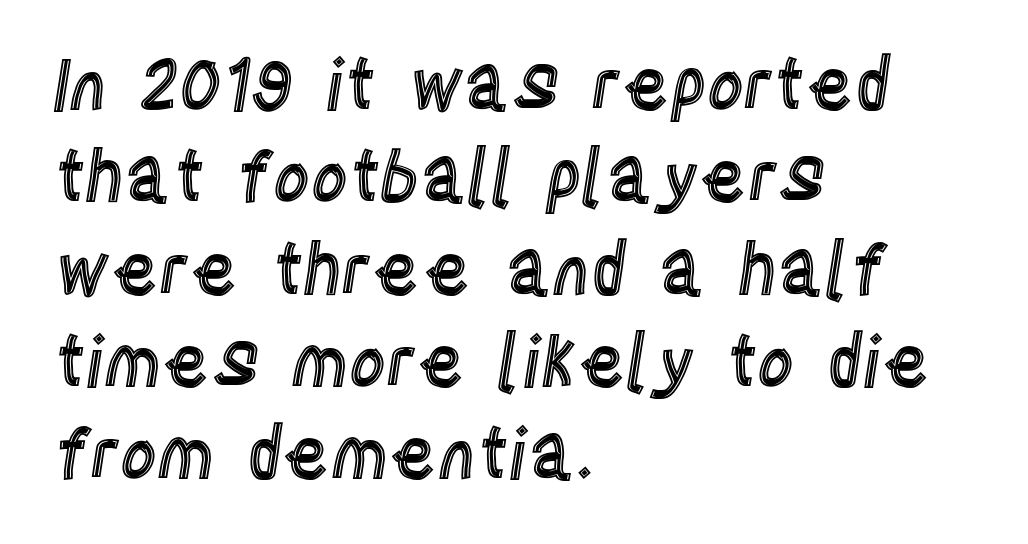
Each letter keeps its own natural width here, so spacing adapts to shape. Default kerning and tracking; the words read as compact shapes. Letters rest on an invisible, unmarked baseline. These lines are set flush left with a ragged right edge.
